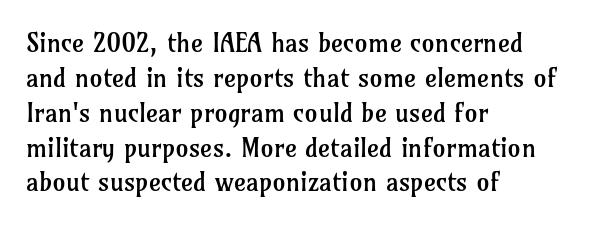
Q: Is the text bold? A: No.
Q: Is the text italic (slanted)? A: No, it is upright.
Q: Is the text underlined? A: No.
Q: How is the paragraph aligned? A: Left-aligned.
Q: Is the spacing between letters normal or unusually wide? A: Normal.
Q: Is the spacing between lines tight, normal or loose? A: Normal.
